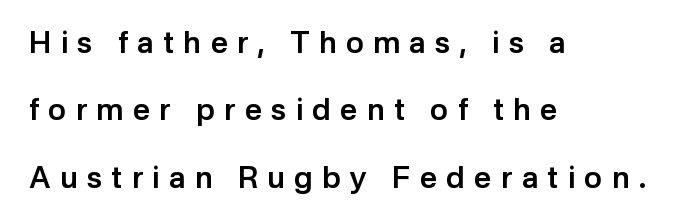
Descenders are the only things crossing below the line. Typeset ragged right — the left edge is the straight one. Compared with an ordinary text face, these strokes are moderately heavier — a semibold. These lines stand farther apart than default settings would place them. This sample has the flowing, uneven cadence of proportional lettering.
